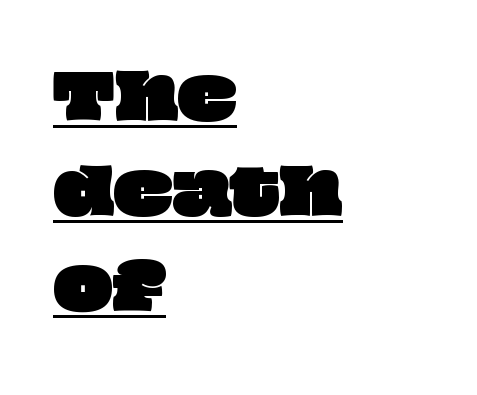
{"width": "wide", "stroke_contrast": "low", "x_height": "large", "monospaced": "no", "underline": "yes", "align": "left", "line_spacing": "normal", "line_spacing_ratio": 1.53, "letter_spacing": "normal", "letter_spacing_em": 0.0, "glyph_px": 62}
